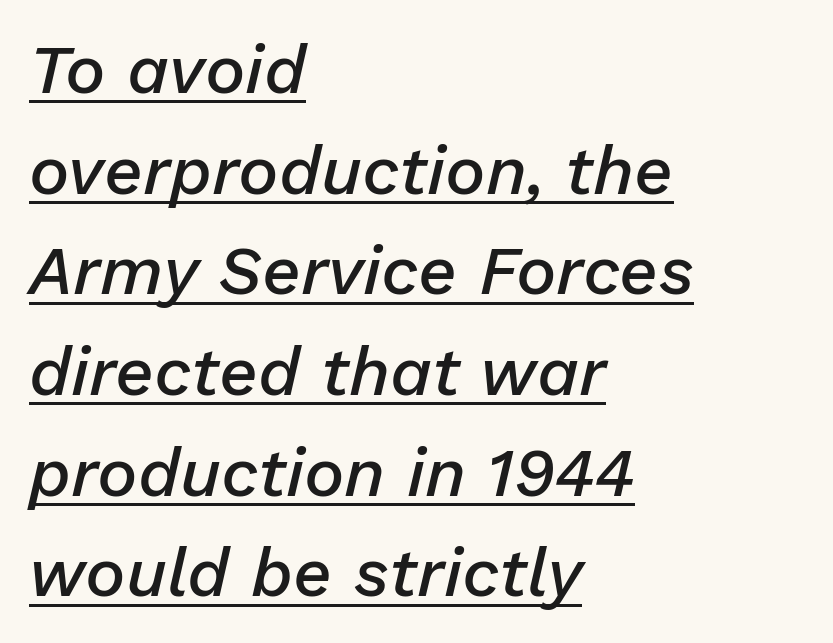
Q: Is the text bold? A: Semi-bold.
Q: Is the text italic (slanted)? A: Yes, it leans right by about 13 degrees.
Q: Is the text underlined? A: Yes.
Q: How is the paragraph aligned? A: Left-aligned.
Q: Is the spacing between letters normal or unusually wide? A: Normal.
Q: Is the spacing between lines tight, normal or loose? A: Normal.
Q: Width (condensed, normal, or wide)? A: Normal.
Q: Stroke contrast? A: Low.
Q: x-height? A: Medium.
Q: Monospaced? A: No.
